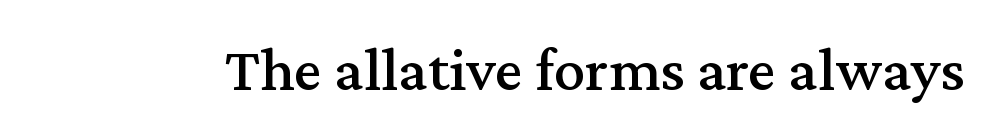
Q: Is the text italic (slanted)? A: No, it is upright.
Q: Is the typeface a serif or a sans-serif typeface? A: Serif.
Q: Is the text underlined? A: No.
Q: Is the spacing between letters normal or unusually wide? A: Normal.
Q: Width (condensed, normal, or wide)? A: Normal.
Q: Stroke contrast? A: Medium.
Q: x-height? A: Medium.
Q: Monospaced? A: No.
